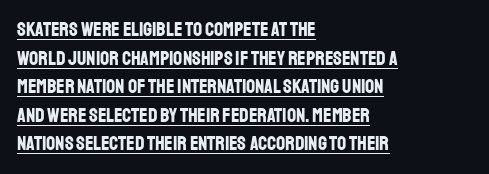
Q: Is the text bold? A: Yes.
Q: Is the text italic (slanted)? A: No, it is upright.
Q: Is the text underlined? A: Yes.
Q: How is the paragraph aligned? A: Left-aligned.
Q: Is the spacing between letters normal or unusually wide? A: Normal.
Q: Is the spacing between lines tight, normal or loose? A: Normal.
